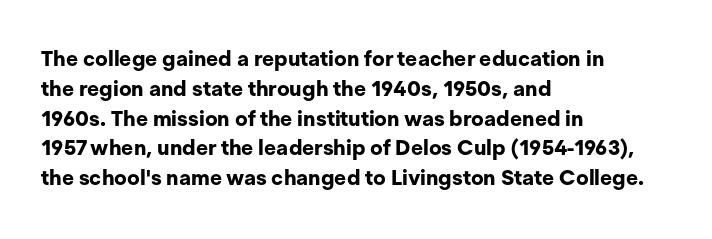
The image shows 21 px bold type, upright; set left-aligned, normal line spacing (1.42x), normal letter spacing, not underlined.
